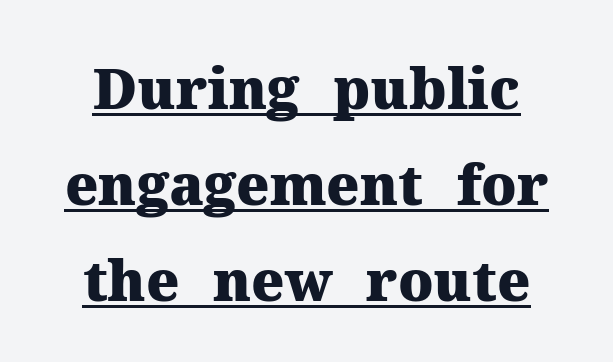
Q: Is the text bold? A: Yes.
Q: Is the text italic (slanted)? A: No, it is upright.
Q: Is the typeface a serif or a sans-serif typeface? A: Serif.
Q: Is the text underlined? A: Yes.
Q: Is the spacing between letters normal or unusually wide? A: Normal.
Q: Width (condensed, normal, or wide)? A: Normal.
Q: Stroke contrast? A: Medium.
Q: x-height? A: Medium.
Q: Monospaced? A: No.
